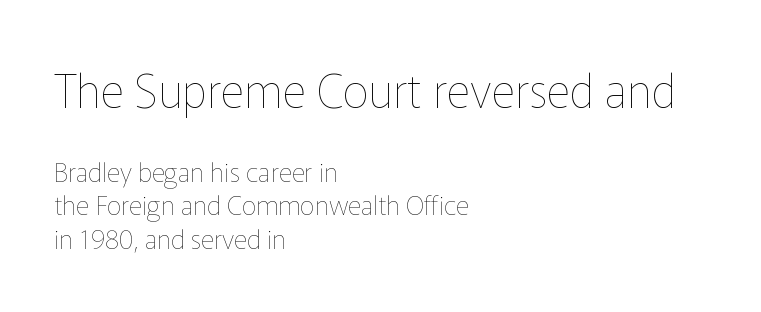
Q: Is the text bold? A: No.
Q: Is the text italic (slanted)? A: No, it is upright.
Q: Is the text underlined? A: No.
Q: How is the paragraph aligned? A: Left-aligned.
Q: Is the spacing between letters normal or unusually wide? A: Normal.
Q: Is the spacing between lines tight, normal or loose? A: Normal.
Q: Which block of text is set in a larger size, the first (top) or the second (bottom)? A: The first (top) one.
Q: Width (condensed, normal, or wide)? A: Normal.
Q: Stroke contrast? A: Low.
Q: x-height? A: Medium.
Q: Monospaced? A: No.
